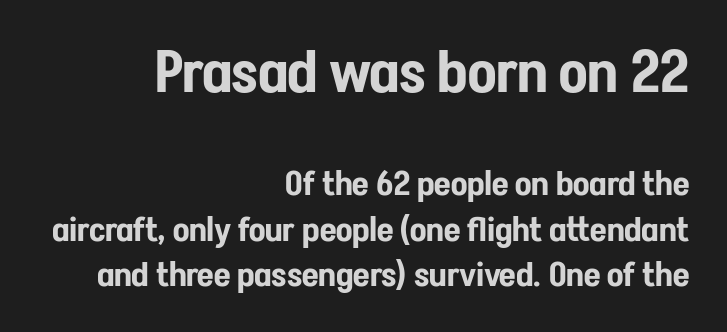
{"serif": "no", "italic": "no", "width": "condensed", "stroke_contrast": "low", "x_height": "medium", "monospaced": "no", "underline": "no", "align": "right", "line_spacing": "normal", "line_spacing_ratio": 1.34, "letter_spacing": "normal", "letter_spacing_em": 0.0, "larger_block": "first", "size_ratio": 1.74, "glyph_px": 59}
